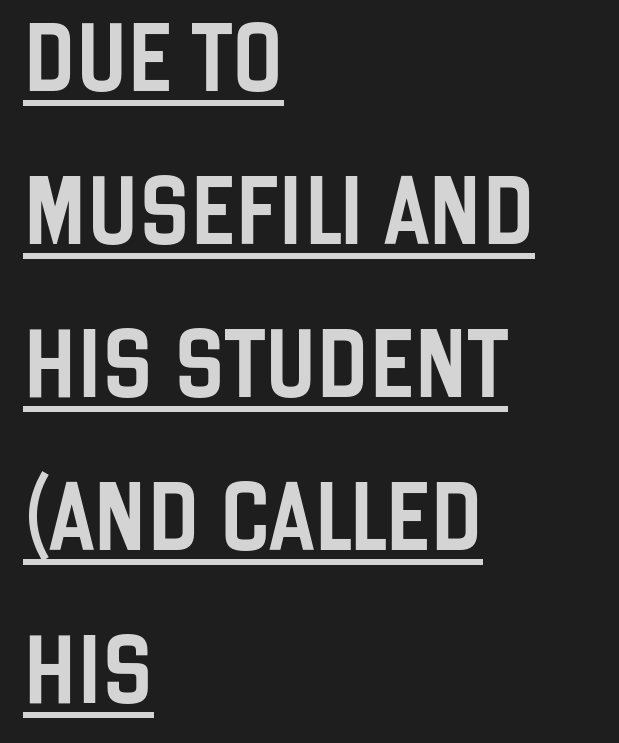
Q: Is the text italic (slanted)? A: No, it is upright.
Q: Is the typeface a serif or a sans-serif typeface? A: Sans-serif.
Q: Is the text underlined? A: Yes.
Q: How is the paragraph aligned? A: Left-aligned.
Q: Is the spacing between letters normal or unusually wide? A: Normal.
Q: Is the spacing between lines tight, normal or loose? A: Loose.
Q: Width (condensed, normal, or wide)? A: Condensed.
Q: Stroke contrast? A: Low.
Q: x-height? A: Large.
Q: Monospaced? A: No.
